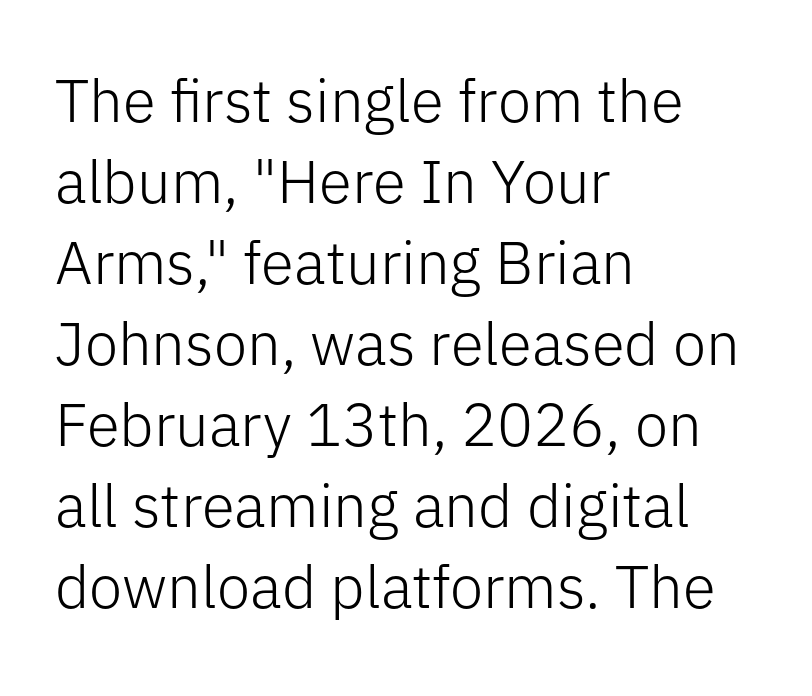
{"serif": "no", "italic": "no", "bold": "no", "weight": "light", "width": "normal", "stroke_contrast": "low", "x_height": "medium", "monospaced": "no", "underline": "no", "align": "left", "line_spacing": "normal", "line_spacing_ratio": 1.35, "letter_spacing": "normal", "letter_spacing_em": 0.0, "glyph_px": 60}
